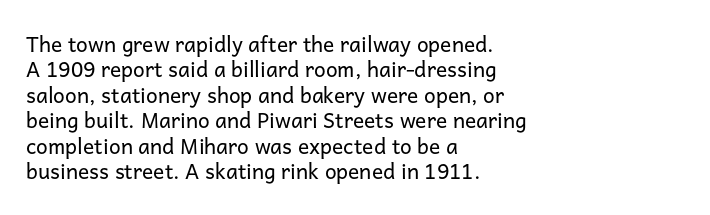
The image shows 21 px text type, upright; set left-aligned, line spacing 1.21x, normal letter spacing, not underlined.
